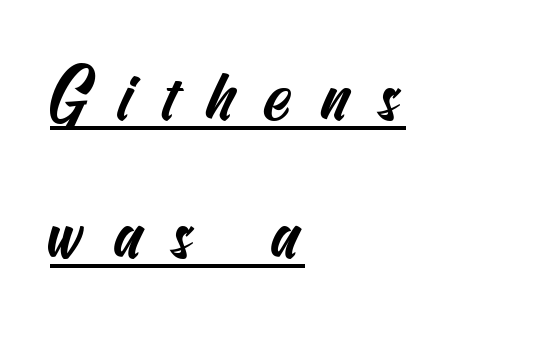
What kind of face is this? One without serifs — a sans. Compared with typical paragraphs, the rows here are farther apart. These lines stack with their left ends in a neat column. Check the space under the baseline: a stroke is drawn there. Does extra space separate the letters? Yes, quite a lot of it.
